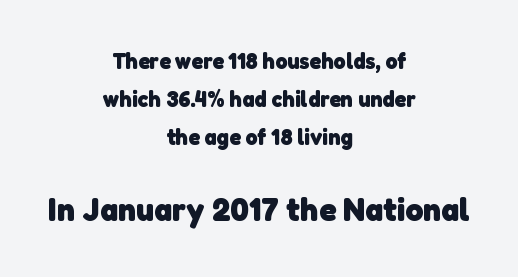
{"serif": "no", "bold": "yes", "weight": "heavy", "width": "normal", "stroke_contrast": "low", "x_height": "medium", "monospaced": "no", "underline": "no", "align": "center", "line_spacing": "normal", "line_spacing_ratio": 1.65, "letter_spacing": "normal", "letter_spacing_em": 0.0, "larger_block": "second", "size_ratio": 1.48, "glyph_px": 34}
